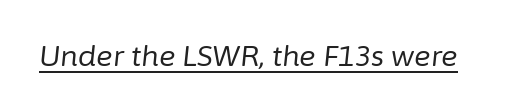
Q: Is the text bold? A: No.
Q: Is the text italic (slanted)? A: Yes, it leans right by about 6 degrees.
Q: Is the text underlined? A: Yes.
Q: Is the spacing between letters normal or unusually wide? A: Normal.
Q: Width (condensed, normal, or wide)? A: Normal.
Q: Stroke contrast? A: Low.
Q: x-height? A: Medium.
Q: Monospaced? A: No.
